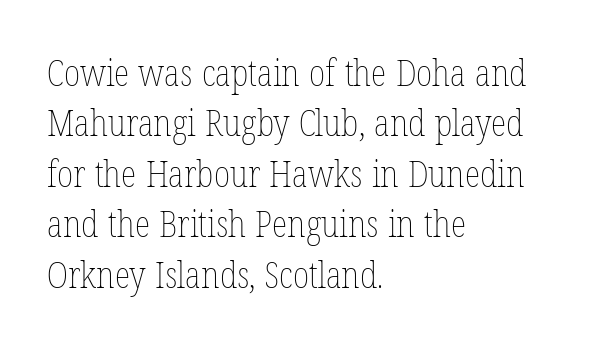
The image shows 36 px thin, condensed type, upright; set left-aligned, normal line spacing (1.4x), normal letter spacing, not underlined; low stroke contrast and a medium x-height.
